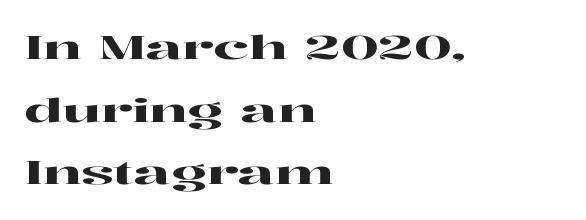
Q: Is the text italic (slanted)? A: No, it is upright.
Q: Is the typeface a serif or a sans-serif typeface? A: Serif.
Q: Is the text underlined? A: No.
Q: How is the paragraph aligned? A: Left-aligned.
Q: Is the spacing between letters normal or unusually wide? A: Normal.
Q: Is the spacing between lines tight, normal or loose? A: Loose.
Q: Width (condensed, normal, or wide)? A: Wide.
Q: Stroke contrast? A: High.
Q: x-height? A: Medium.
Q: Monospaced? A: No.
